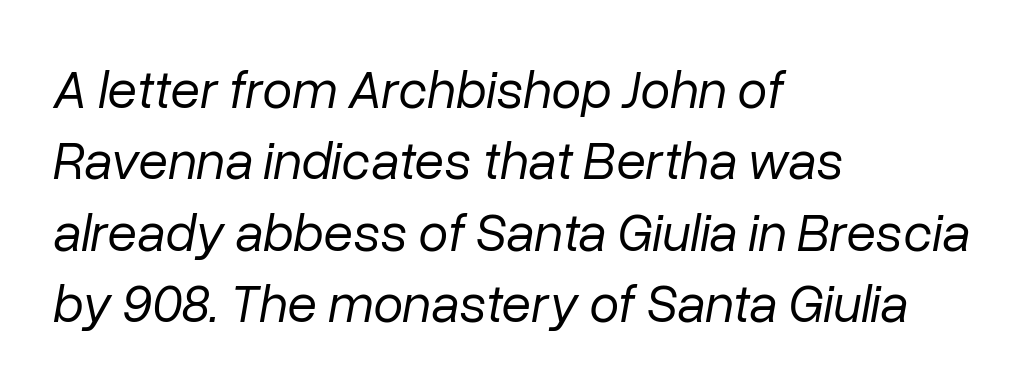
Q: Is the text bold? A: No.
Q: Is the text italic (slanted)? A: Yes, it leans right by about 10 degrees.
Q: Is the text underlined? A: No.
Q: How is the paragraph aligned? A: Left-aligned.
Q: Is the spacing between letters normal or unusually wide? A: Normal.
Q: Is the spacing between lines tight, normal or loose? A: Normal.
Q: Width (condensed, normal, or wide)? A: Normal.
Q: Stroke contrast? A: Low.
Q: x-height? A: Medium.
Q: Monospaced? A: No.
